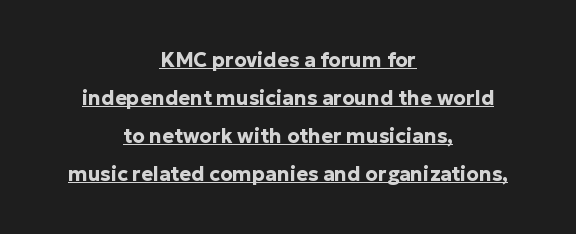
Alignment: centered. Vertical strokes here are truly vertical. Summary of vertical rhythm: relaxed, with wide interline spacing. Set as a true bold cut, around the 700 mark. Caption: standard tracking, unaltered.
